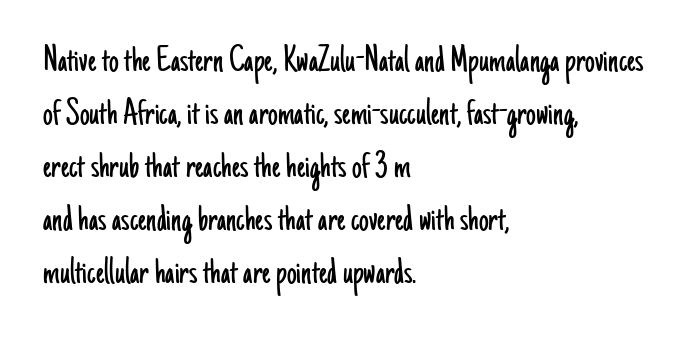
Q: Is the text bold? A: No.
Q: Is the text italic (slanted)? A: No, it is upright.
Q: Is the typeface a serif or a sans-serif typeface? A: Sans-serif.
Q: Is the text underlined? A: No.
Q: How is the paragraph aligned? A: Left-aligned.
Q: Is the spacing between letters normal or unusually wide? A: Normal.
Q: Is the spacing between lines tight, normal or loose? A: Normal.
Q: Width (condensed, normal, or wide)? A: Condensed.
Q: Stroke contrast? A: Low.
Q: x-height? A: Small.
Q: Monospaced? A: No.
